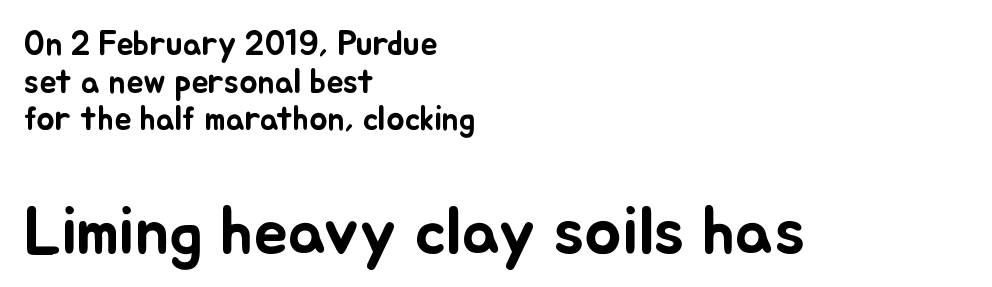
Students, observe: this is what under-led, compact text looks like. When letters stand straight like this, we call the style roman or upright. No extra tracking has been applied to these lines. The baseline area is clear. If you squint, the bottom block still reads clearly — it's the larger of the two. A typesetter would call this proportional, since set widths differ per character.
